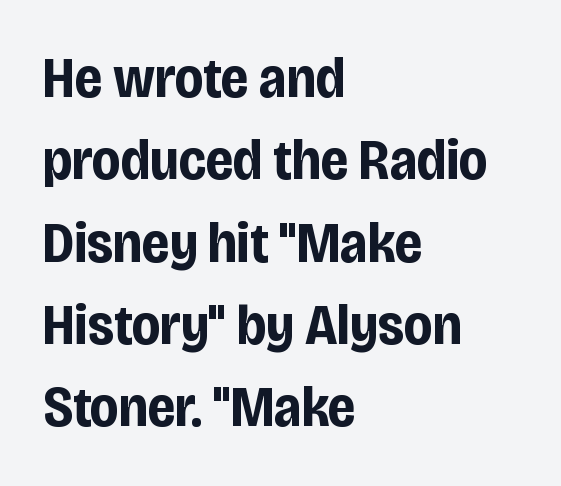
Q: Is the text bold? A: Yes.
Q: Is the text italic (slanted)? A: No, it is upright.
Q: Is the typeface a serif or a sans-serif typeface? A: Sans-serif.
Q: Is the text underlined? A: No.
Q: How is the paragraph aligned? A: Left-aligned.
Q: Is the spacing between letters normal or unusually wide? A: Normal.
Q: Is the spacing between lines tight, normal or loose? A: Normal.
Q: Width (condensed, normal, or wide)? A: Condensed.
Q: Stroke contrast? A: Low.
Q: x-height? A: Large.
Q: Monospaced? A: No.
